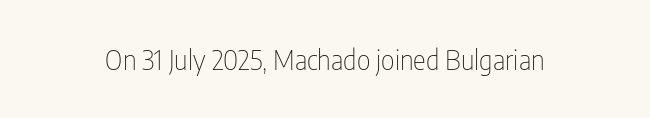
Q: Is the text bold? A: No.
Q: Is the text italic (slanted)? A: No, it is upright.
Q: Is the text underlined? A: No.
Q: Is the spacing between letters normal or unusually wide? A: Normal.
